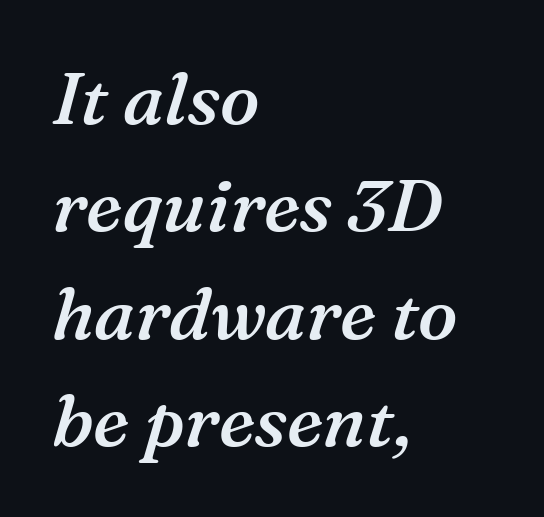
Q: Is the text bold? A: Semi-bold.
Q: Is the text italic (slanted)? A: Yes, it leans right by about 16 degrees.
Q: Is the typeface a serif or a sans-serif typeface? A: Serif.
Q: Is the text underlined? A: No.
Q: How is the paragraph aligned? A: Left-aligned.
Q: Is the spacing between letters normal or unusually wide? A: Normal.
Q: Is the spacing between lines tight, normal or loose? A: Normal.
Q: Width (condensed, normal, or wide)? A: Normal.
Q: Stroke contrast? A: Medium.
Q: x-height? A: Medium.
Q: Monospaced? A: No.
